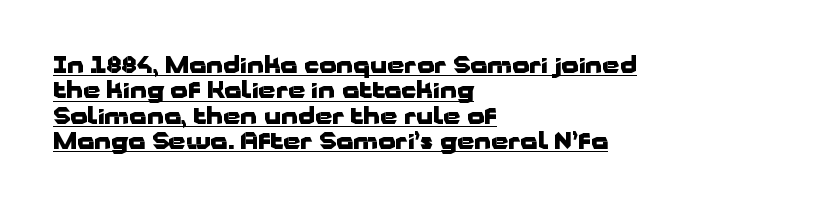
Q: Is the text bold? A: Yes.
Q: Is the text italic (slanted)? A: No, it is upright.
Q: Is the text underlined? A: Yes.
Q: How is the paragraph aligned? A: Left-aligned.
Q: Is the spacing between letters normal or unusually wide? A: Normal.
Q: Is the spacing between lines tight, normal or loose? A: Tight.
